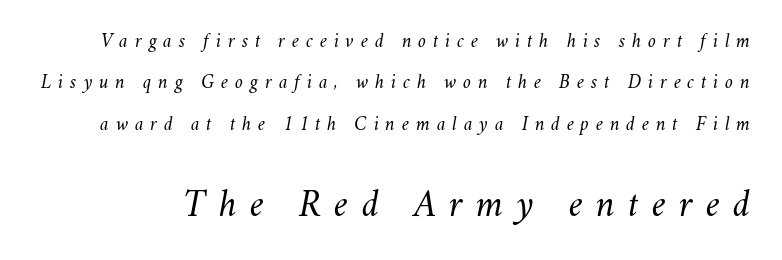
The image shows 39 px light type, italic (leaning right); set loose line spacing (2.07x), unusually wide letter spacing (+0.34 em), not underlined; the second (bottom) block is 1.95x larger; medium stroke contrast and a small x-height.
